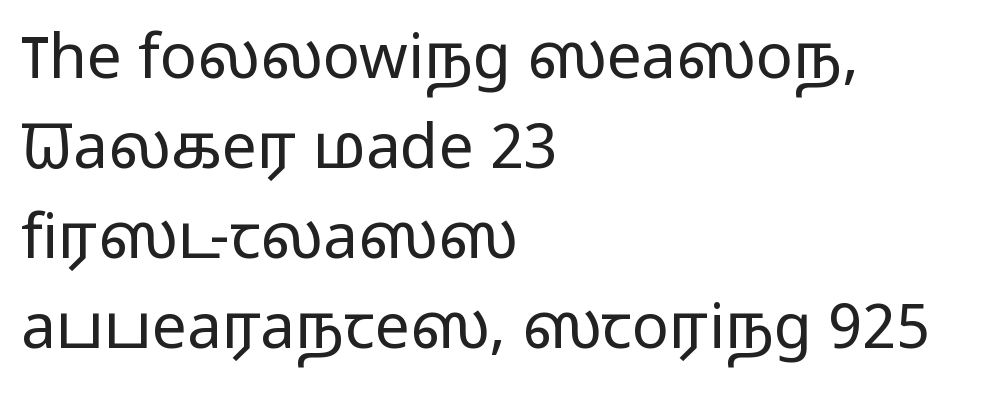
Q: Is the text bold? A: No.
Q: Is the text italic (slanted)? A: No, it is upright.
Q: Is the typeface a serif or a sans-serif typeface? A: Sans-serif.
Q: Is the text underlined? A: No.
Q: How is the paragraph aligned? A: Left-aligned.
Q: Is the spacing between letters normal or unusually wide? A: Normal.
Q: Is the spacing between lines tight, normal or loose? A: Normal.
Q: Width (condensed, normal, or wide)? A: Wide.
Q: Stroke contrast? A: Low.
Q: x-height? A: Medium.
Q: Monospaced? A: No.
